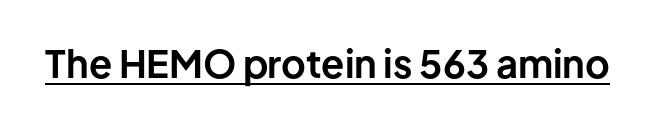
Quick note: underline on. Nope, not italic — everything's standing straight. Think of a printed novel: that variable character pitch is what you see here. Tracking value appears to be zero — textbook default spacing. Weight check: bold — yes, fully. Classification — sans serif.
